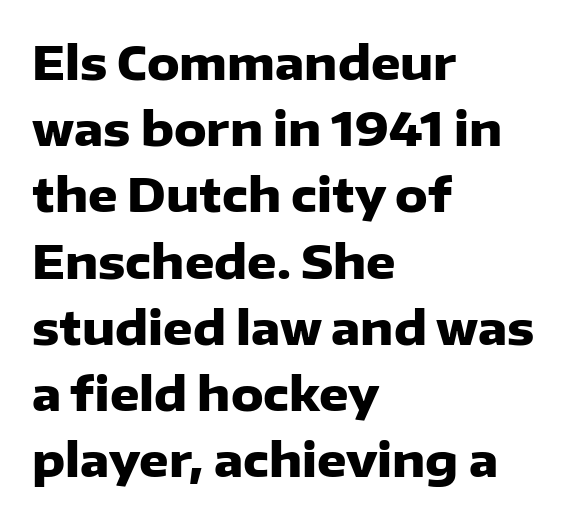
Q: Is the text bold? A: Yes.
Q: Is the text italic (slanted)? A: No, it is upright.
Q: Is the typeface a serif or a sans-serif typeface? A: Sans-serif.
Q: Is the text underlined? A: No.
Q: How is the paragraph aligned? A: Left-aligned.
Q: Is the spacing between letters normal or unusually wide? A: Normal.
Q: Is the spacing between lines tight, normal or loose? A: Normal.
Q: Width (condensed, normal, or wide)? A: Normal.
Q: Stroke contrast? A: Low.
Q: x-height? A: Medium.
Q: Monospaced? A: No.
